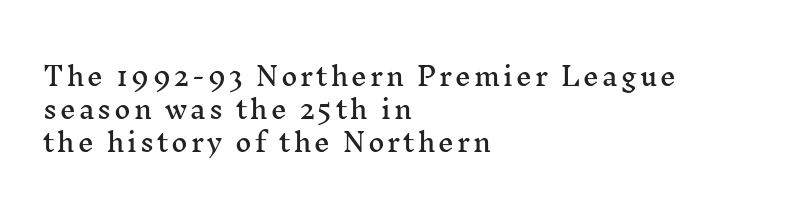
Q: Is the text italic (slanted)? A: No, it is upright.
Q: Is the text underlined? A: No.
Q: How is the paragraph aligned? A: Left-aligned.
Q: Is the spacing between lines tight, normal or loose? A: Normal.
